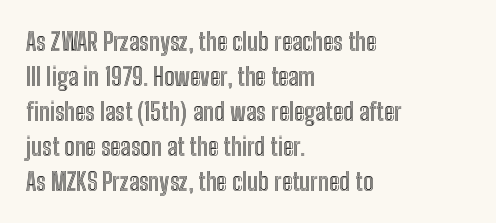
The rendering uses a moderate line-height, typical for paragraphs. A typesetter would call this zero additional tracking. Teacher's note: observe the even left margin — that is flush-left alignment. The string is rendered with underlining switched off. Posture: straight, roman, zero tilt.
